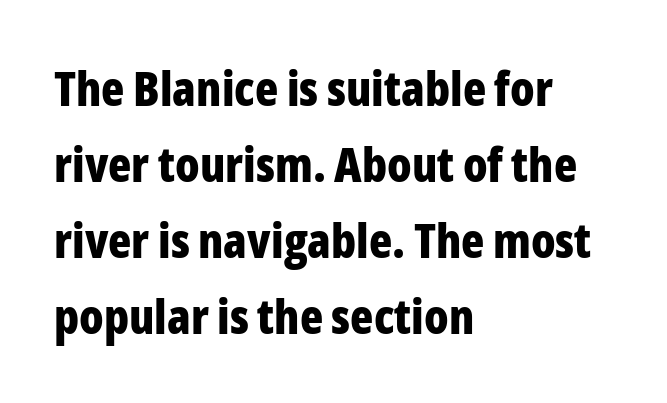
{"serif": "no", "italic": "no", "bold": "yes", "weight": "bold", "width": "condensed", "stroke_contrast": "low", "x_height": "medium", "monospaced": "no", "underline": "no", "align": "left", "line_spacing": "normal", "line_spacing_ratio": 1.58, "letter_spacing": "normal", "letter_spacing_em": 0.0, "glyph_px": 48}
